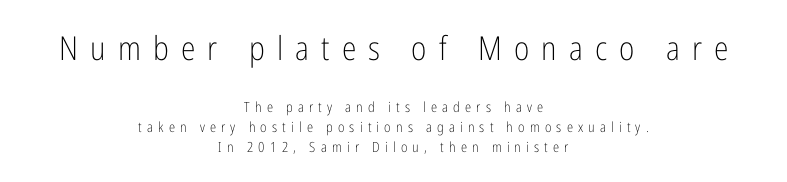
{"serif": "no", "italic": "no", "bold": "no", "weight": "light", "width": "condensed", "stroke_contrast": "low", "x_height": "medium", "monospaced": "no", "underline": "no", "align": "center", "line_spacing": "normal", "line_spacing_ratio": 1.42, "letter_spacing": "wide", "letter_spacing_em": 0.37, "larger_block": "first", "size_ratio": 2.36, "glyph_px": 33}
